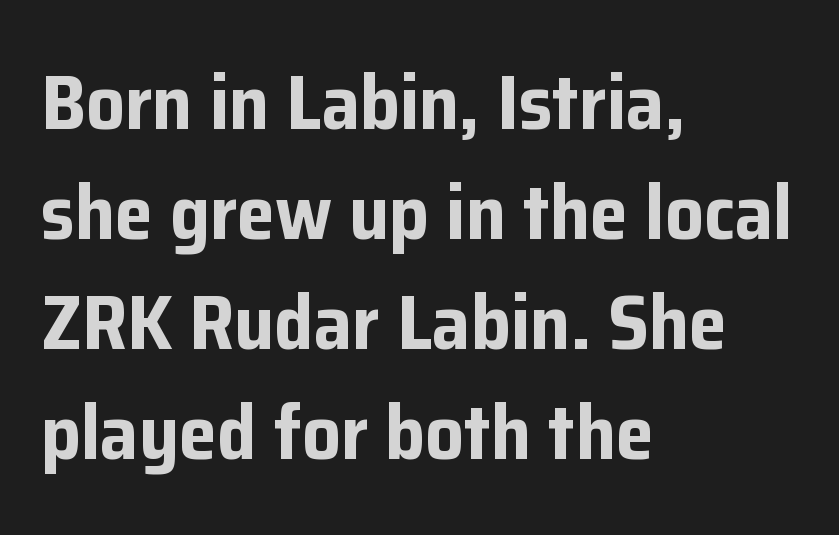
I'd describe the lettering as bold — thick and assertive. The string is rendered with underlining switched off. No feet cap the strokes, marking this as sans-serif type. Spacing between characters is what you'd get straight out of the box.
